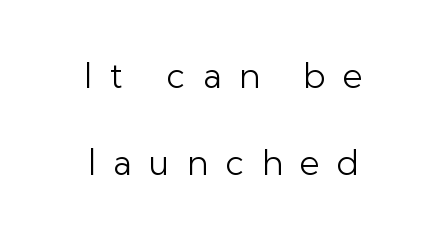
Q: Is the text bold? A: No.
Q: Is the text italic (slanted)? A: No, it is upright.
Q: Is the typeface a serif or a sans-serif typeface? A: Sans-serif.
Q: Is the text underlined? A: No.
Q: How is the paragraph aligned? A: Centered.
Q: Is the spacing between letters normal or unusually wide? A: Unusually wide.
Q: Is the spacing between lines tight, normal or loose? A: Loose.
Q: Width (condensed, normal, or wide)? A: Normal.
Q: Stroke contrast? A: Low.
Q: x-height? A: Medium.
Q: Monospaced? A: No.
